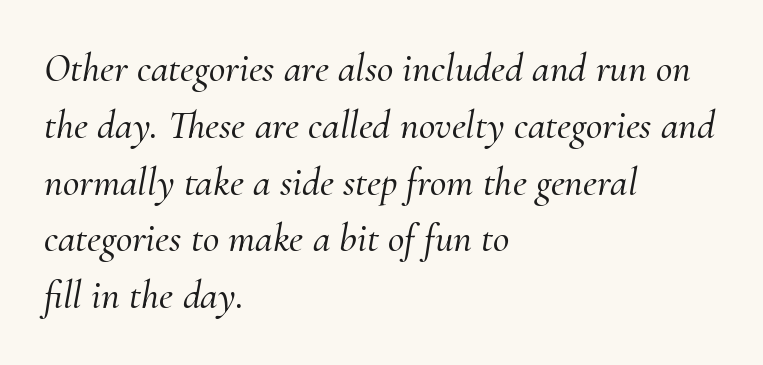
You could not count columns in this text — the font is proportionally spaced. Default kerning and tracking; the words read as compact shapes. The rendering shows small feet on the letterforms — a serif design. An italicized treatment has been applied to the whole sample. The line-height multiplier appears to be the usual default. Is the block centered? No — it sits flush against the left margin.
